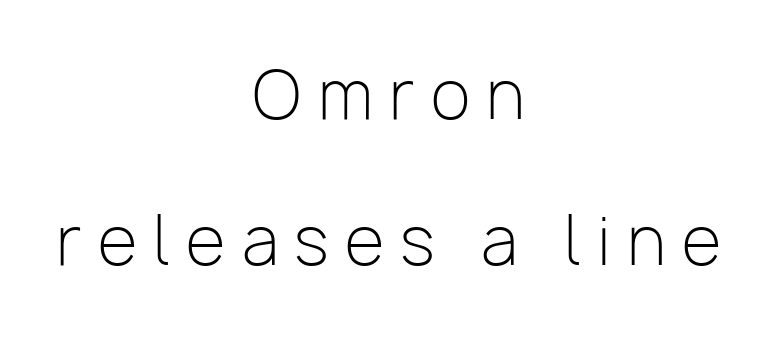
Q: Is the text bold? A: No.
Q: Is the text italic (slanted)? A: No, it is upright.
Q: Is the typeface a serif or a sans-serif typeface? A: Sans-serif.
Q: Is the text underlined? A: No.
Q: How is the paragraph aligned? A: Centered.
Q: Is the spacing between letters normal or unusually wide? A: Unusually wide.
Q: Is the spacing between lines tight, normal or loose? A: Loose.
Q: Width (condensed, normal, or wide)? A: Normal.
Q: Stroke contrast? A: Low.
Q: x-height? A: Medium.
Q: Monospaced? A: No.
